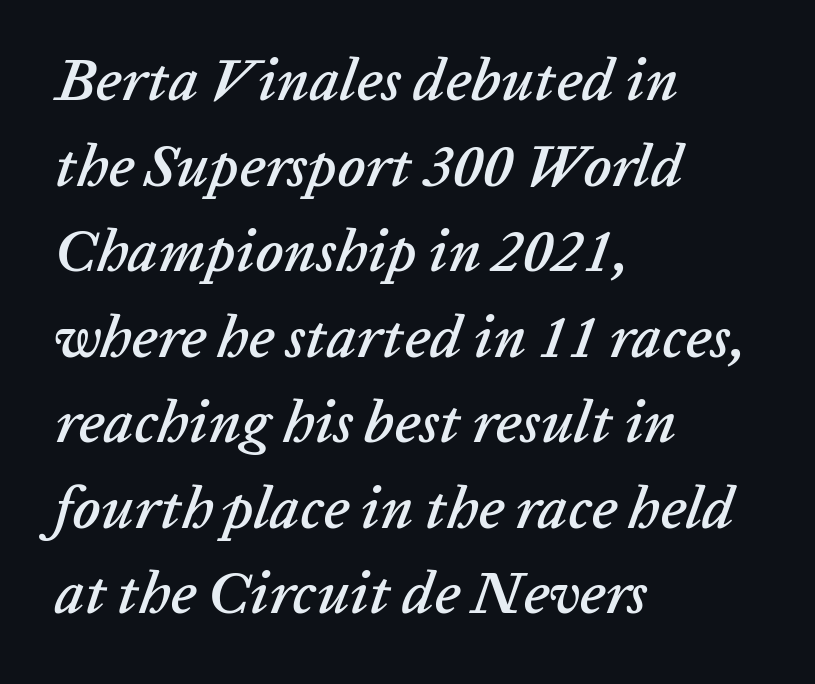
{"italic": "yes", "lean": "right", "slant_degrees": 20, "width": "normal", "stroke_contrast": "low", "x_height": "medium", "monospaced": "no", "underline": "no", "align": "left", "line_spacing": "normal", "line_spacing_ratio": 1.45, "letter_spacing": "normal", "letter_spacing_em": 0.0, "glyph_px": 59}
